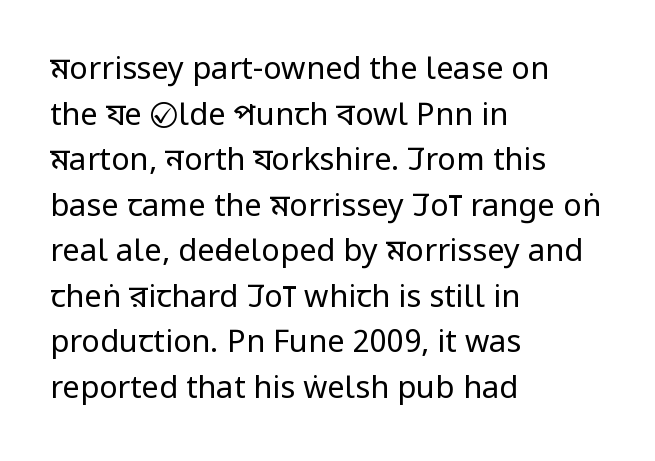
Q: Is the text bold? A: No.
Q: Is the text italic (slanted)? A: No, it is upright.
Q: Is the typeface a serif or a sans-serif typeface? A: Sans-serif.
Q: Is the text underlined? A: No.
Q: How is the paragraph aligned? A: Left-aligned.
Q: Is the spacing between letters normal or unusually wide? A: Normal.
Q: Is the spacing between lines tight, normal or loose? A: Normal.
Q: Width (condensed, normal, or wide)? A: Condensed.
Q: Stroke contrast? A: Low.
Q: x-height? A: Large.
Q: Monospaced? A: No.
